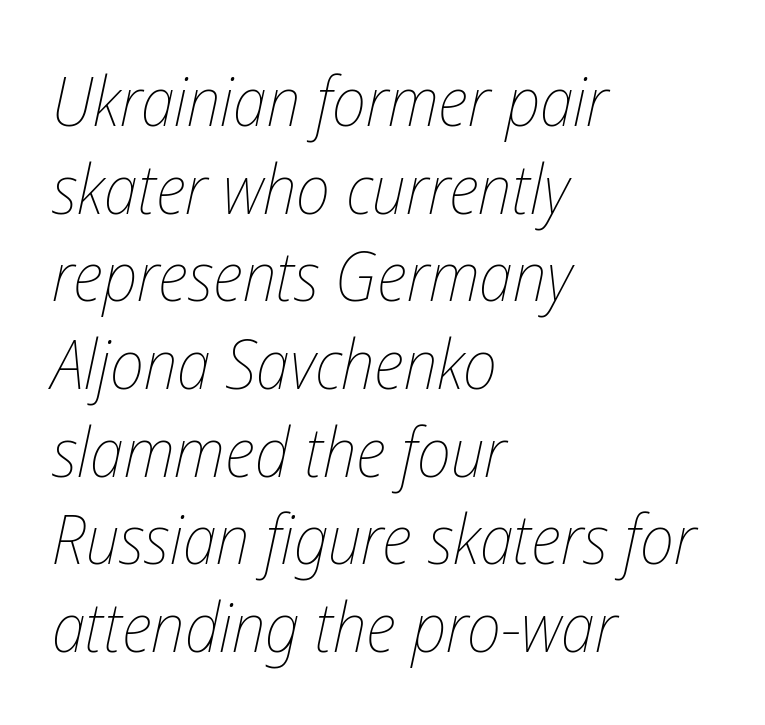
The image shows 69 px thin, condensed type, italic (leaning right); set left-aligned, normal line spacing (1.27x), normal letter spacing, not underlined; low stroke contrast and a medium x-height.
